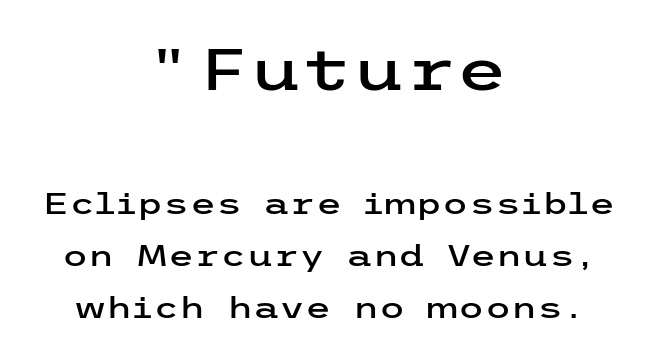
The image shows 59 px wide sans-serif type, upright; set centered, line spacing 1.74x, normal letter spacing, not underlined; the first (top) block is 1.97x larger; low stroke contrast and a medium x-height.
